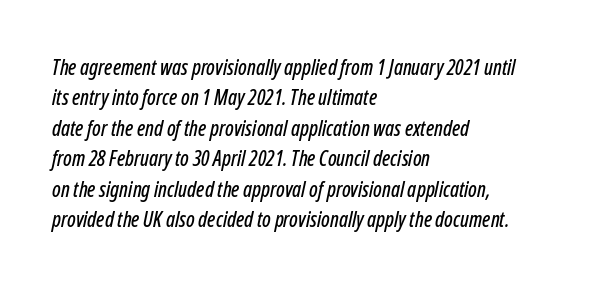
Q: Is the text italic (slanted)? A: Yes, it leans right by about 12 degrees.
Q: Is the text underlined? A: No.
Q: How is the paragraph aligned? A: Left-aligned.
Q: Is the spacing between letters normal or unusually wide? A: Normal.
Q: Is the spacing between lines tight, normal or loose? A: Normal.
